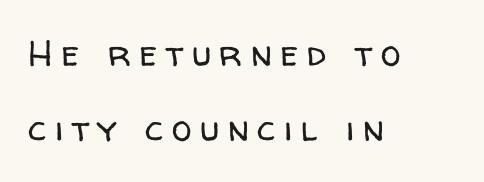
Honestly, the rows look like they've been pulled way apart. The specimen omits any rule beneath the text block's lines. Posture: upright roman. Words appear elongated and porous because spacing is wide. Heft: none added — not bold.
